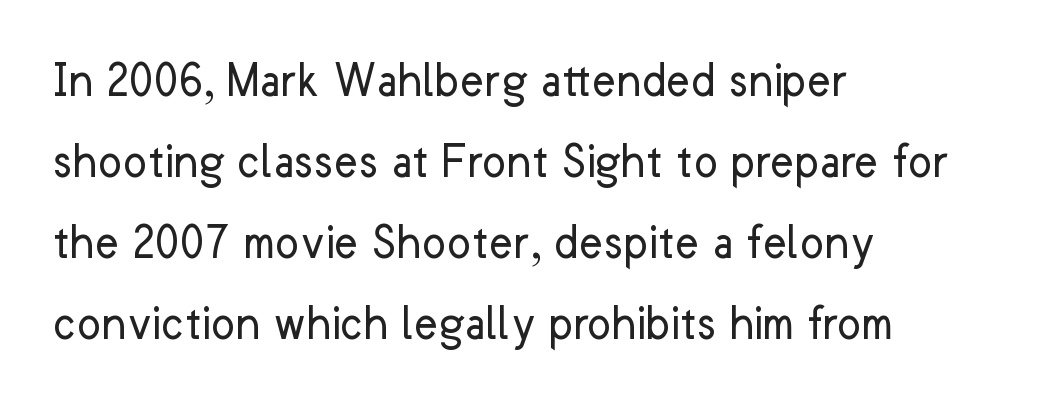
The image shows 51 px regular-weight sans-serif type, upright; set left-aligned, normal line spacing (1.59x), normal letter spacing, not underlined; low stroke contrast and a medium x-height.
